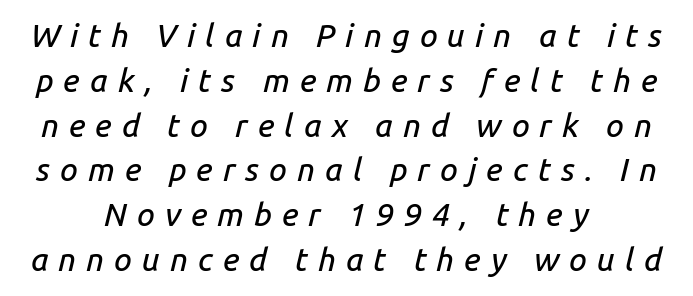
Q: Is the text italic (slanted)? A: Yes, it leans right by about 14 degrees.
Q: Is the text underlined? A: No.
Q: Is the spacing between letters normal or unusually wide? A: Unusually wide.
Q: Is the spacing between lines tight, normal or loose? A: Normal.
Q: Width (condensed, normal, or wide)? A: Normal.
Q: Stroke contrast? A: Low.
Q: x-height? A: Medium.
Q: Monospaced? A: No.
